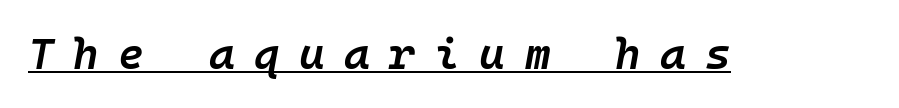
{"italic": "yes", "lean": "right", "slant_degrees": 10, "bold": "semi", "weight": "semibold", "width": "normal", "stroke_contrast": "low", "x_height": "medium", "monospaced": "yes", "underline": "yes", "letter_spacing": "wide", "letter_spacing_em": 0.44, "glyph_px": 44}
